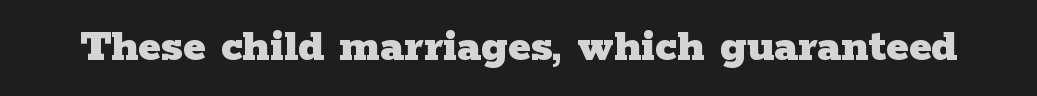
The image shows 48 px heavy, wide serif type, upright; set normal letter spacing, not underlined; low stroke contrast and a medium x-height.
